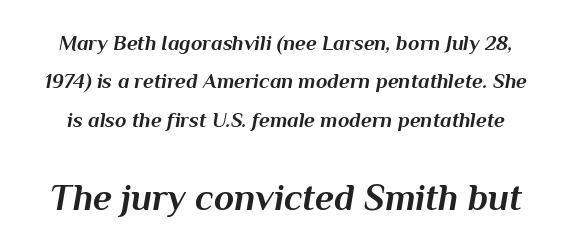
The image shows 37 px bold type, italic (leaning right); set line spacing 1.83x, normal letter spacing, not underlined; the second (bottom) block is 1.76x larger; medium stroke contrast and a medium x-height.
